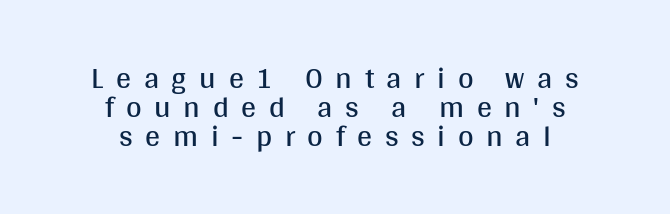
The image shows 30 px regular-weight sans-serif type, upright; set centered, tight line spacing (0.97x), unusually wide letter spacing (+0.42 em), not underlined; medium stroke contrast and a large x-height.
